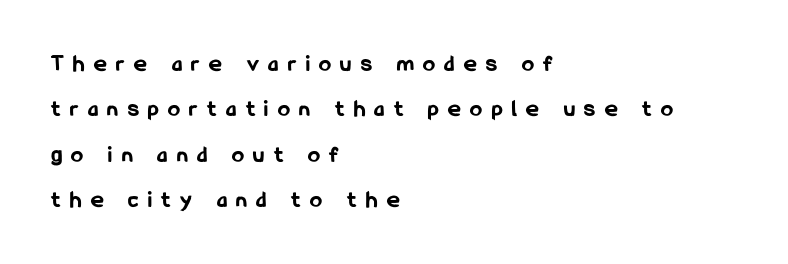
The image shows 24 px bold type, upright; set left-aligned, line spacing 1.89x, unusually wide letter spacing (+0.4 em), not underlined.
